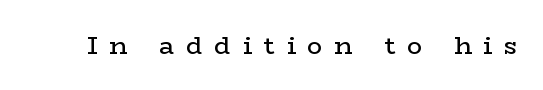
The image shows 25 px text type, upright; set unusually wide letter spacing (+0.48 em), not underlined.
